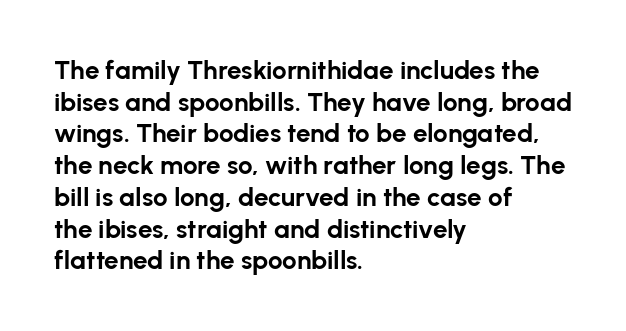
Q: Is the text bold? A: Yes.
Q: Is the text italic (slanted)? A: No, it is upright.
Q: Is the text underlined? A: No.
Q: How is the paragraph aligned? A: Left-aligned.
Q: Is the spacing between letters normal or unusually wide? A: Normal.
